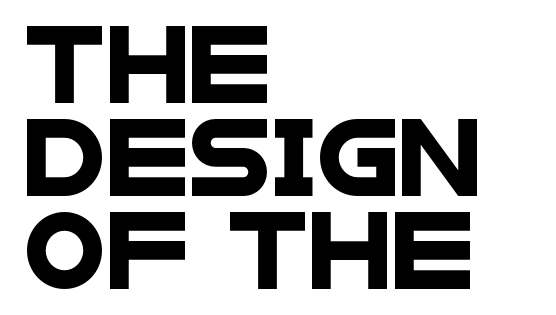
{"serif": "no", "width": "wide", "stroke_contrast": "low", "x_height": "large", "monospaced": "no", "underline": "no", "align": "left", "line_spacing_ratio": 1.24, "letter_spacing": "normal", "letter_spacing_em": 0.0, "glyph_px": 75}
